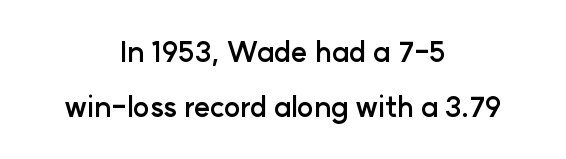
Notice how the passage keeps no hard edge, just a central spine. Are there feet on the stems? There aren't — it's a sans. Looks like regular typesetting: each glyph gets only the width it needs. Each new line begins a long way beneath the previous one.
